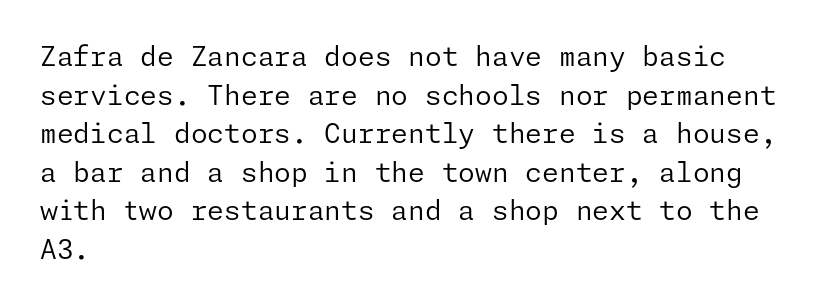
{"italic": "no", "bold": "no", "underline": "no", "align": "left", "line_spacing": "normal", "line_spacing_ratio": 1.43, "letter_spacing": "normal", "letter_spacing_em": 0.0, "glyph_px": 27}
